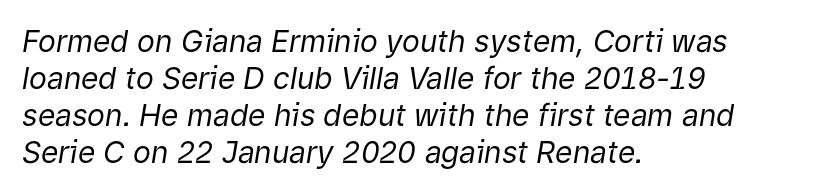
Q: Is the text bold? A: No.
Q: Is the text italic (slanted)? A: Yes, it leans right by about 9 degrees.
Q: Is the text underlined? A: No.
Q: How is the paragraph aligned? A: Left-aligned.
Q: Is the spacing between letters normal or unusually wide? A: Normal.
Q: Width (condensed, normal, or wide)? A: Normal.
Q: Stroke contrast? A: Low.
Q: x-height? A: Medium.
Q: Monospaced? A: No.
